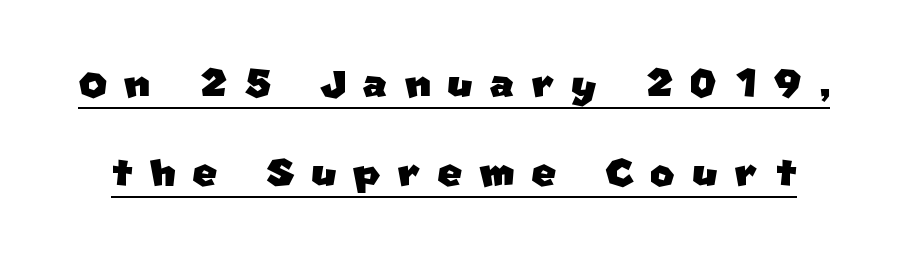
Q: Is the typeface a serif or a sans-serif typeface? A: Sans-serif.
Q: Is the text underlined? A: Yes.
Q: Is the spacing between letters normal or unusually wide? A: Unusually wide.
Q: Is the spacing between lines tight, normal or loose? A: Normal.
Q: Width (condensed, normal, or wide)? A: Normal.
Q: Stroke contrast? A: Low.
Q: x-height? A: Large.
Q: Monospaced? A: No.
